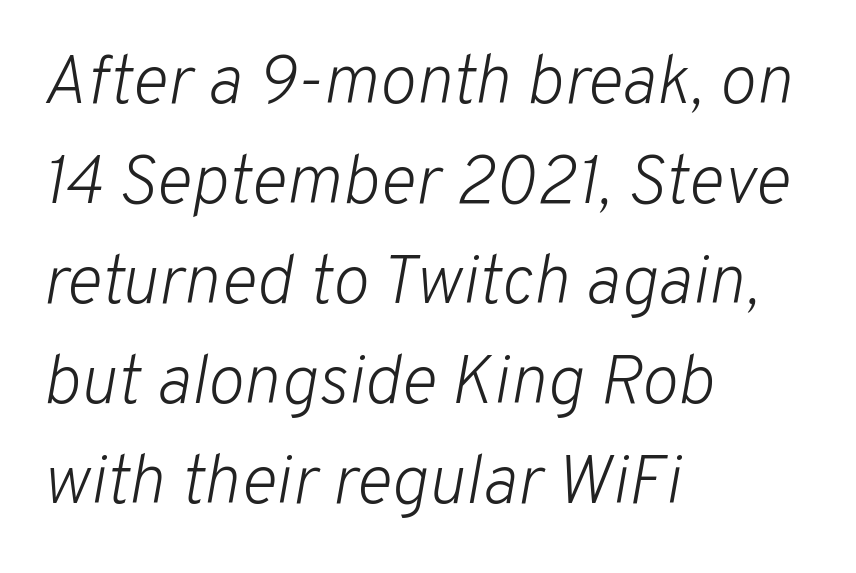
The image shows 69 px light type, italic (leaning right); set left-aligned, normal line spacing (1.45x), normal letter spacing, not underlined; low stroke contrast and a medium x-height.
